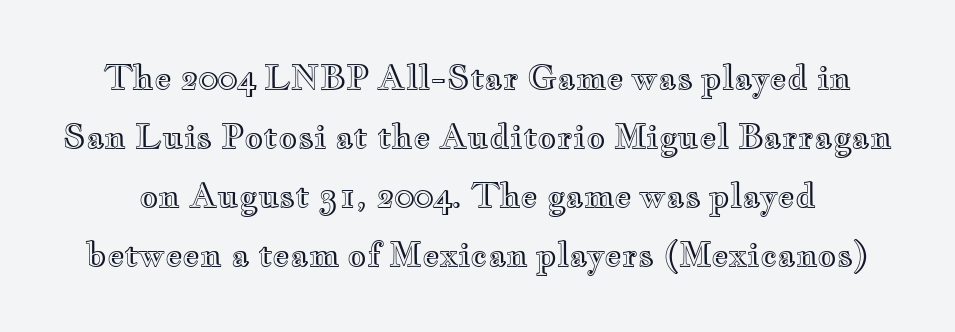
The image shows 33 px wide type, upright; set line spacing 1.79x, normal letter spacing, not underlined; a small x-height.
